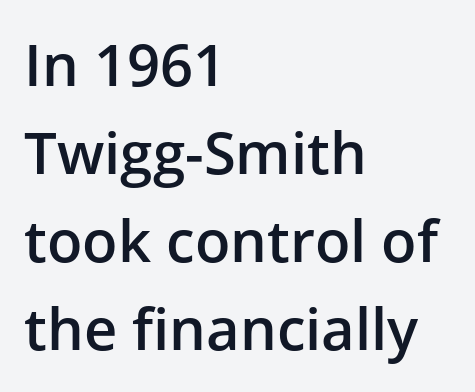
The font's upright variant was chosen for this text. The gap between lines stays unmarked. Looks like regular typesetting: each glyph gets only the width it needs. Is the block centered? No — it sits flush against the left margin. Vertical spacing — default. The letters sit at their default tracking, neither squeezed nor spread.
